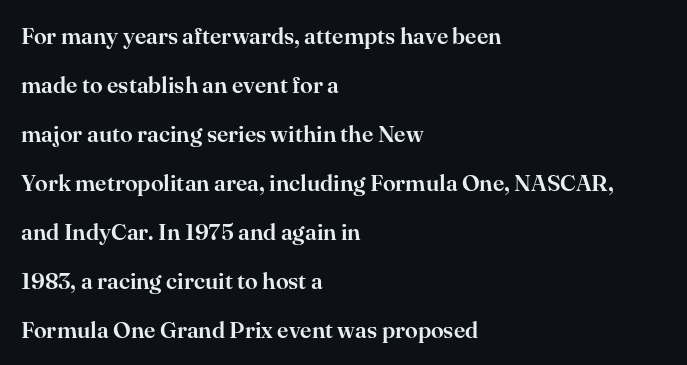
Q: Is the text italic (slanted)? A: No, it is upright.
Q: Is the text underlined? A: No.
Q: How is the paragraph aligned? A: Left-aligned.
Q: Is the spacing between letters normal or unusually wide? A: Normal.
Q: Is the spacing between lines tight, normal or loose? A: Loose.
